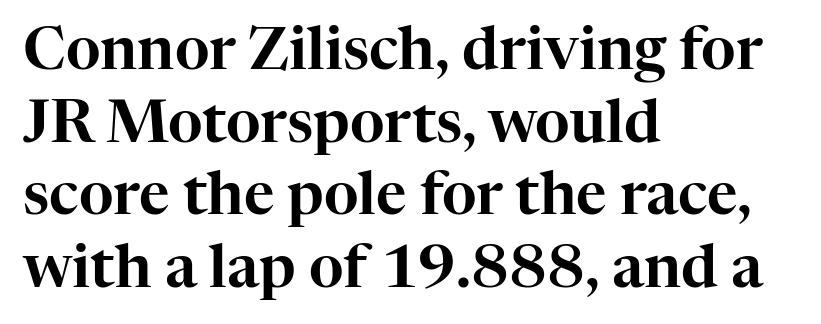
The image shows 59 px serif type, upright; set left-aligned, line spacing 1.23x, normal letter spacing, not underlined; high stroke contrast and a medium x-height.
